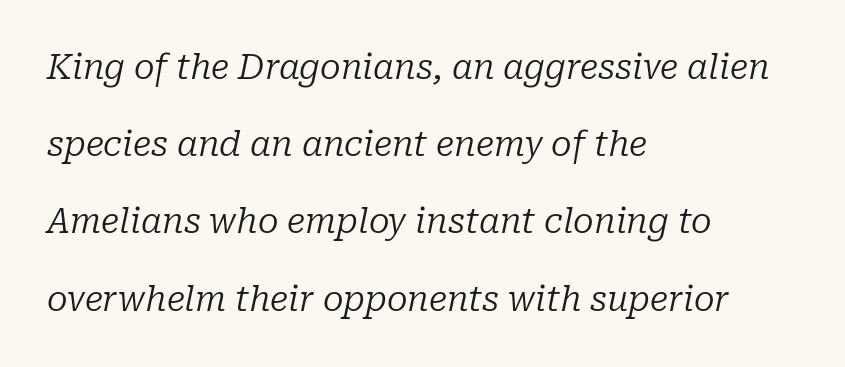
{"serif": "yes", "italic": "yes", "lean": "right", "slant_degrees": 10, "bold": "no", "weight": "regular", "width": "normal", "stroke_contrast": "low", "x_height": "medium", "monospaced": "no", "underline": "no", "align": "left", "line_spacing": "loose", "line_spacing_ratio": 2.27, "letter_spacing": "normal", "letter_spacing_em": 0.0, "glyph_px": 34}
